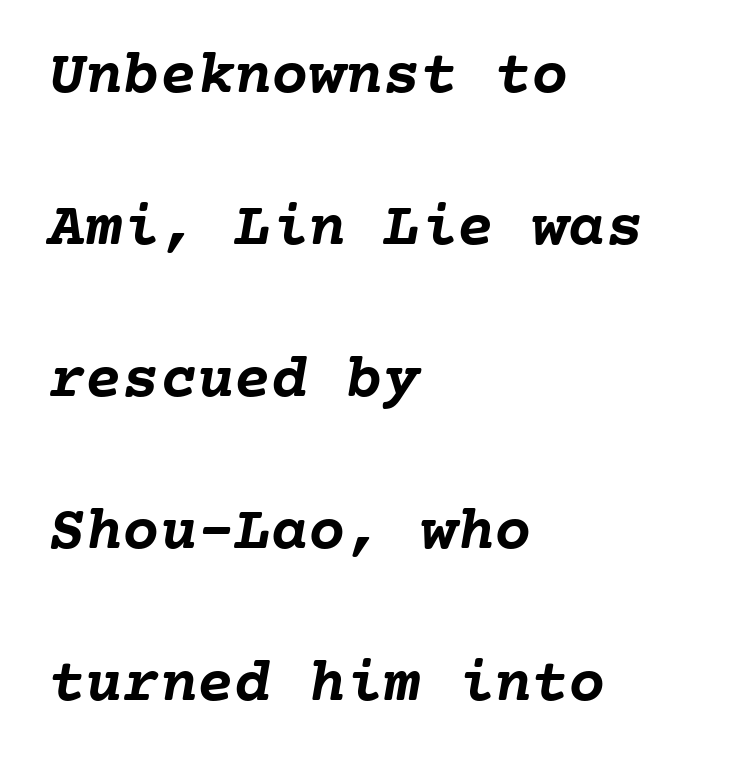
Q: Is the text bold? A: Yes.
Q: Is the text underlined? A: No.
Q: How is the paragraph aligned? A: Left-aligned.
Q: Is the spacing between letters normal or unusually wide? A: Normal.
Q: Is the spacing between lines tight, normal or loose? A: Loose.
Q: Width (condensed, normal, or wide)? A: Normal.
Q: Stroke contrast? A: Low.
Q: x-height? A: Medium.
Q: Monospaced? A: Yes.
